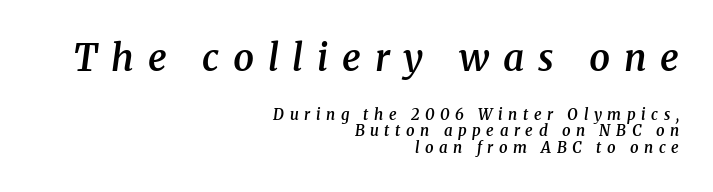
The image shows 37 px semibold serif type, italic (leaning right); set right-aligned, tight line spacing (1.11x), unusually wide letter spacing (+0.37 em), not underlined; the first (top) block is 2.47x larger; medium stroke contrast and a medium x-height.
